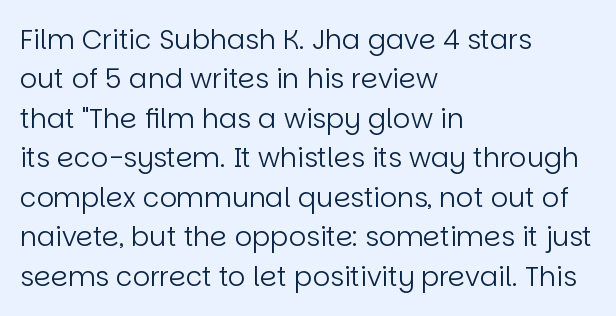
Q: Is the text bold? A: No.
Q: Is the text italic (slanted)? A: No, it is upright.
Q: Is the text underlined? A: No.
Q: How is the paragraph aligned? A: Left-aligned.
Q: Is the spacing between letters normal or unusually wide? A: Normal.
Q: Is the spacing between lines tight, normal or loose? A: Normal.
